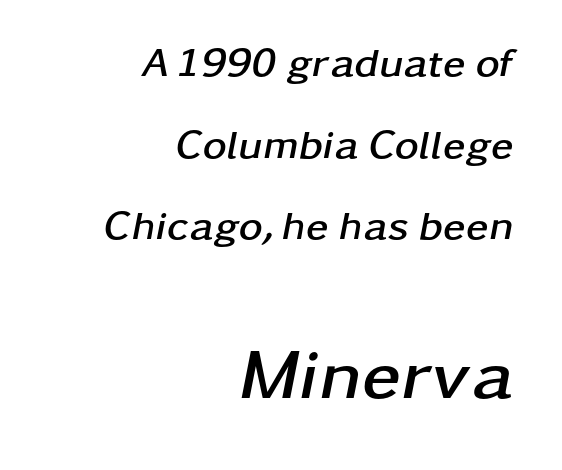
Observe the ordinary spacing: letters are neighbours, not strangers. Top chunk: small. Bottom chunk: large. Rendered with sloped, italic letterforms. Each letter keeps its own natural width here, so spacing adapts to shape. One glance says open: line gaps are wider than usual. The characters look thick and weighty, a clear bold.
